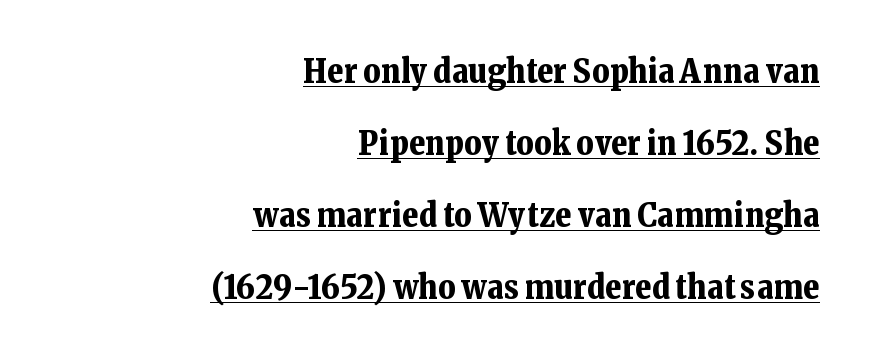
The image shows 33 px bold serif type, upright; set right-aligned, loose line spacing (2.18x), normal letter spacing, underlined; low stroke contrast and a medium x-height.
